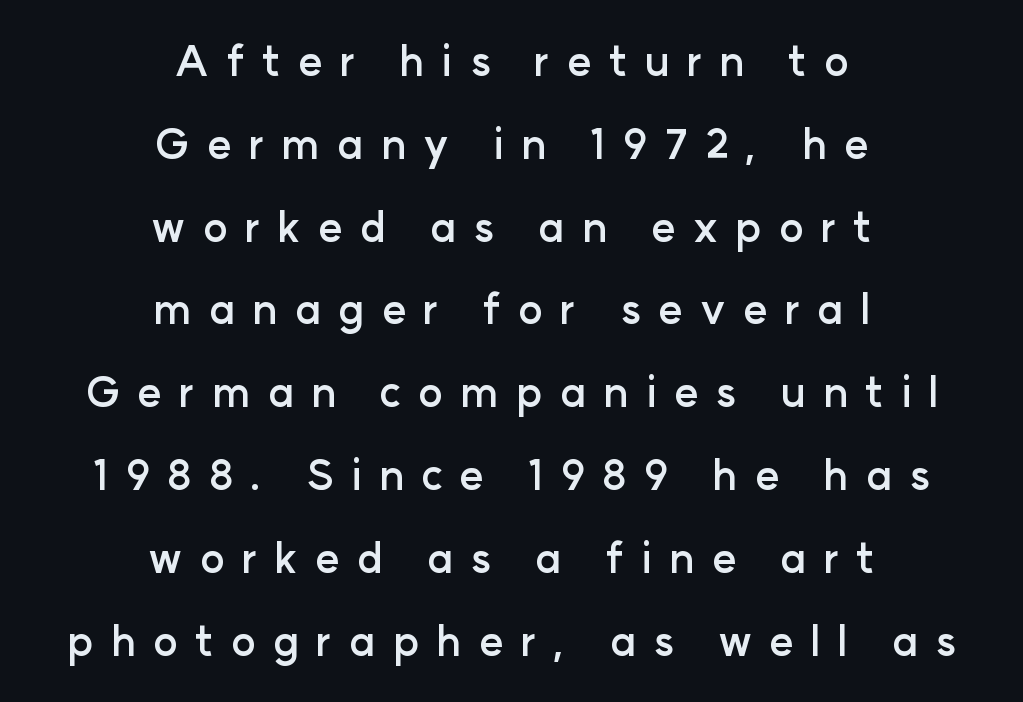
{"serif": "no", "italic": "no", "bold": "yes", "weight": "semibold", "width": "normal", "stroke_contrast": "low", "x_height": "medium", "monospaced": "no", "underline": "no", "align": "center", "line_spacing": "loose", "line_spacing_ratio": 2.02, "letter_spacing": "wide", "letter_spacing_em": 0.42, "glyph_px": 41}
